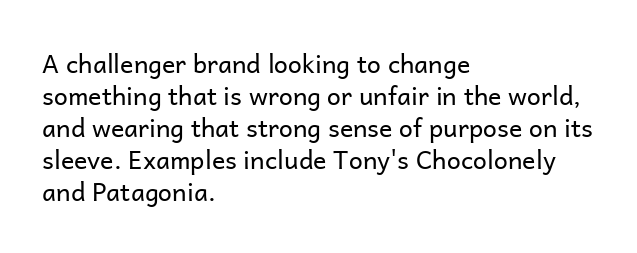
{"italic": "no", "bold": "no", "underline": "no", "align": "left", "line_spacing": "normal", "line_spacing_ratio": 1.28, "letter_spacing": "normal", "letter_spacing_em": 0.0, "glyph_px": 25}
